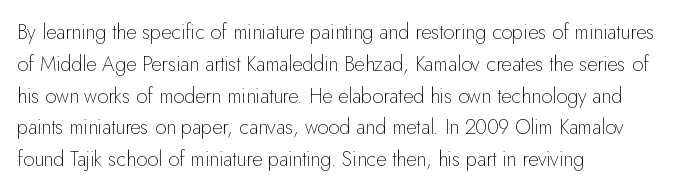
{"italic": "no", "bold": "no", "underline": "no", "align": "left", "line_spacing": "normal", "line_spacing_ratio": 1.59, "letter_spacing": "normal", "letter_spacing_em": 0.0, "glyph_px": 20}
